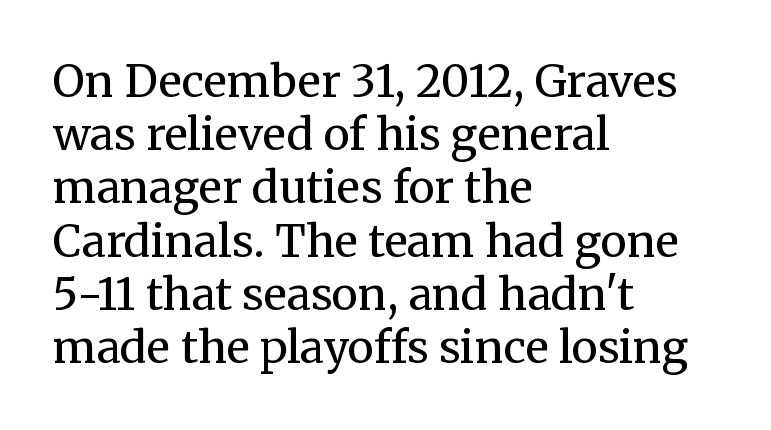
{"serif": "yes", "italic": "no", "bold": "no", "weight": "regular", "width": "normal", "stroke_contrast": "medium", "x_height": "medium", "monospaced": "no", "underline": "no", "align": "left", "line_spacing_ratio": 1.21, "letter_spacing": "normal", "letter_spacing_em": 0.0, "glyph_px": 44}
